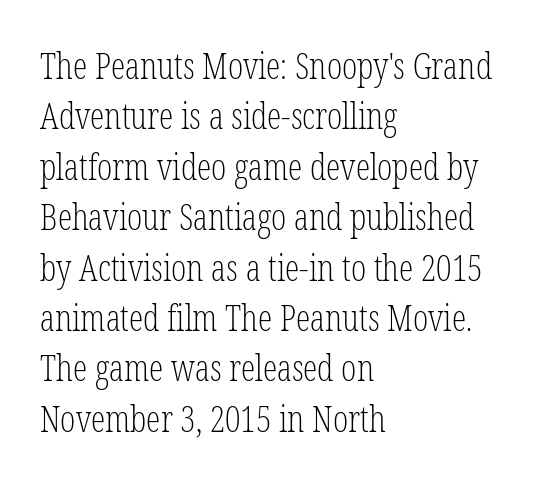
The image shows 36 px light, condensed serif type, upright; set left-aligned, normal line spacing (1.4x), normal letter spacing, not underlined; low stroke contrast and a medium x-height.
